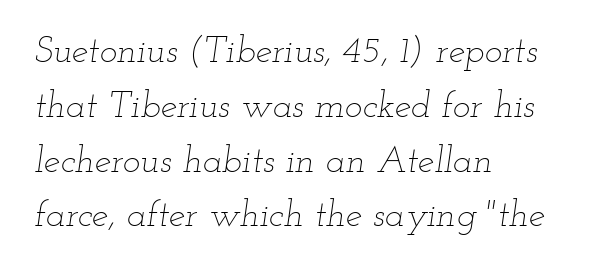
{"italic": "yes", "lean": "right", "slant_degrees": 12, "bold": "no", "weight": "thin", "width": "wide", "stroke_contrast": "low", "x_height": "small", "monospaced": "no", "underline": "no", "align": "left", "line_spacing": "normal", "line_spacing_ratio": 1.48, "letter_spacing": "normal", "letter_spacing_em": 0.0, "glyph_px": 37}
